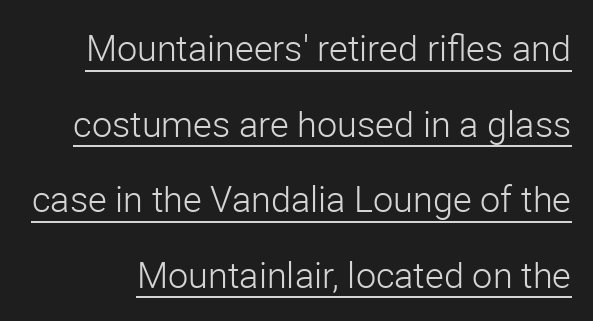
{"serif": "no", "italic": "no", "bold": "no", "weight": "light", "width": "normal", "stroke_contrast": "low", "x_height": "medium", "monospaced": "no", "underline": "yes", "line_spacing": "loose", "line_spacing_ratio": 2.1, "letter_spacing": "normal", "letter_spacing_em": 0.0, "glyph_px": 36}
